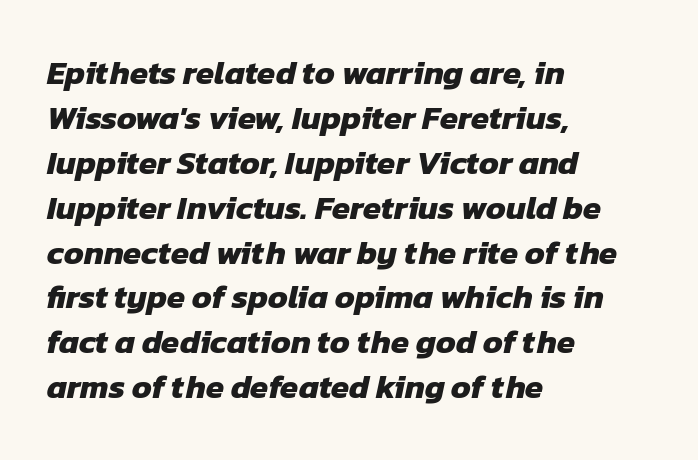
Q: Is the text bold? A: Yes.
Q: Is the typeface a serif or a sans-serif typeface? A: Sans-serif.
Q: Is the text underlined? A: No.
Q: How is the paragraph aligned? A: Left-aligned.
Q: Is the spacing between letters normal or unusually wide? A: Normal.
Q: Is the spacing between lines tight, normal or loose? A: Normal.
Q: Width (condensed, normal, or wide)? A: Normal.
Q: Stroke contrast? A: Low.
Q: x-height? A: Medium.
Q: Monospaced? A: No.
